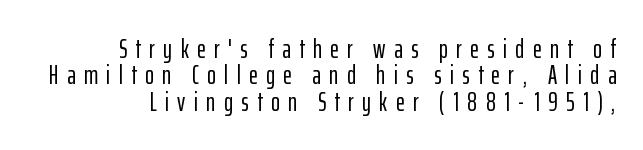
The rag falls on the left side of this text block. Substantial extra tracking has been applied to these lines. The block of text is dense from top to bottom, with scant space between rows. Nobody drew a line under any word here. The lettering holds an erect, upright posture throughout.
